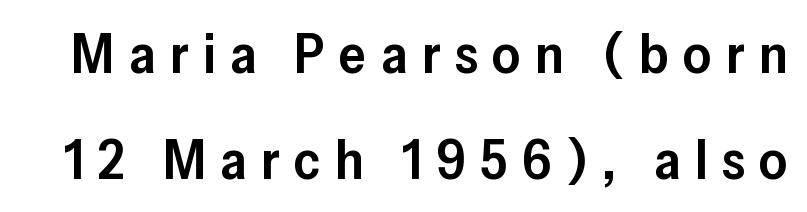
The face used here is proportionally spaced, like ordinary book or web type. Notice the wide empty band between every row — that's loose leading. The passage shown has open, widely tracked lettering throughout. What kind of face is this? One without serifs — a sans. This sample uses an upright cut, with every glyph sitting square on the baseline.
